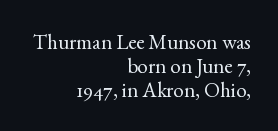
Stems here are at most as thick as an everyday book face. Compared with a flush-left layout, this one pins lines to the opposite, right side. The lettering holds an erect, upright posture throughout. Only glyphs here, with clear space below each row. You could barely slide anything between these rows.
